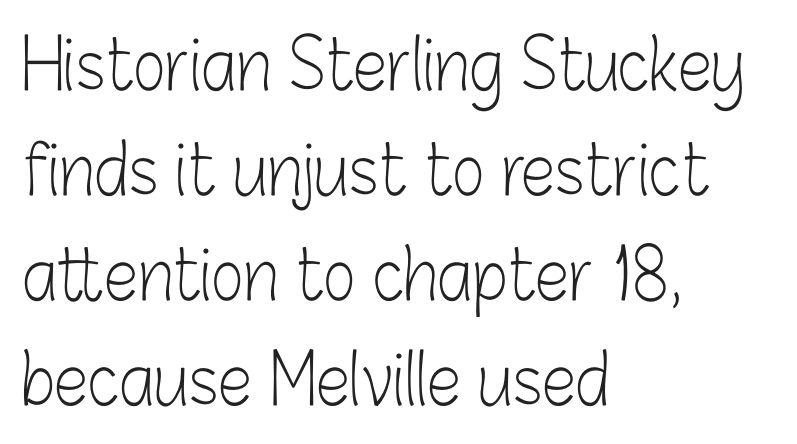
Q: Is the text bold? A: No.
Q: Is the text italic (slanted)? A: No, it is upright.
Q: Is the typeface a serif or a sans-serif typeface? A: Sans-serif.
Q: Is the text underlined? A: No.
Q: How is the paragraph aligned? A: Left-aligned.
Q: Is the spacing between letters normal or unusually wide? A: Normal.
Q: Is the spacing between lines tight, normal or loose? A: Normal.
Q: Width (condensed, normal, or wide)? A: Condensed.
Q: Stroke contrast? A: Low.
Q: x-height? A: Medium.
Q: Monospaced? A: No.
